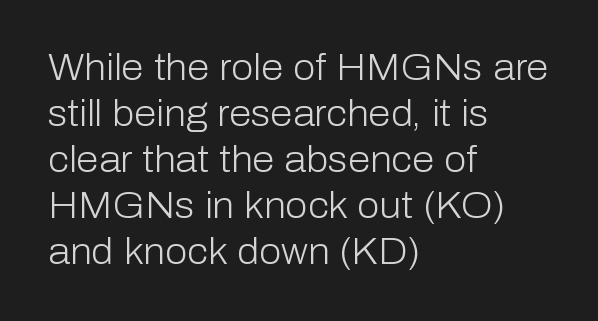
{"serif": "no", "italic": "no", "bold": "no", "weight": "light", "width": "normal", "stroke_contrast": "low", "x_height": "medium", "monospaced": "no", "underline": "no", "align": "left", "line_spacing": "normal", "line_spacing_ratio": 1.28, "letter_spacing": "normal", "letter_spacing_em": 0.0, "glyph_px": 36}
